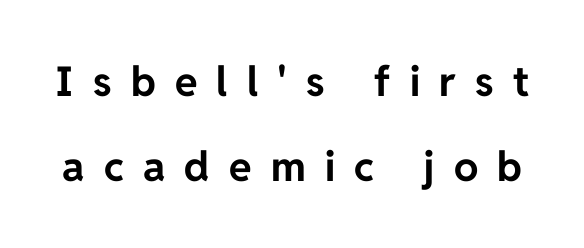
{"serif": "no", "italic": "no", "bold": "yes", "weight": "bold", "width": "normal", "stroke_contrast": "low", "x_height": "medium", "monospaced": "no", "underline": "no", "line_spacing": "loose", "line_spacing_ratio": 2.08, "letter_spacing": "wide", "letter_spacing_em": 0.47, "glyph_px": 41}
